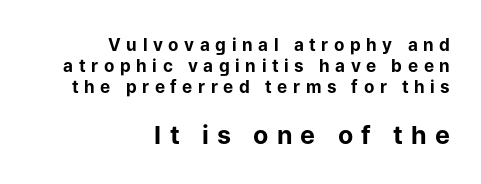
The image shows 25 px bold type, upright; set right-aligned, normal line spacing (1.25x), unusually wide letter spacing (+0.33 em), not underlined; the second (bottom) block is 1.47x larger.
